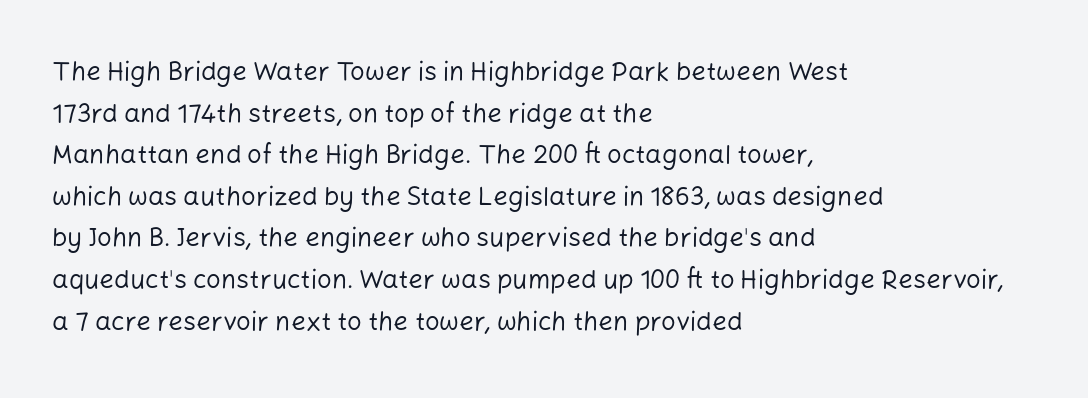
Rule under the text: the space is simply empty. One-word summary of the alignment: left. Stroke thickness stays within the range of a standard reading face or lighter. Rows of type keep a routine distance in the vertical direction. Ascenders rise straight up at ninety degrees. The tracking reads as untouched default to a designer's eye.
